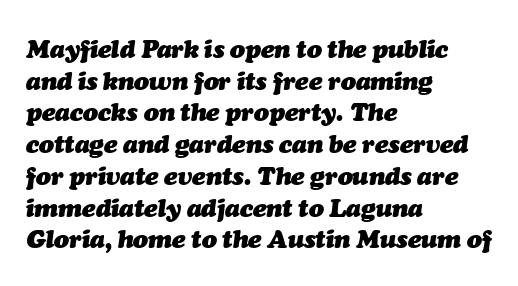
The image shows 25 px bold type, italic (leaning right); set left-aligned, normal line spacing (1.27x), normal letter spacing, not underlined.
